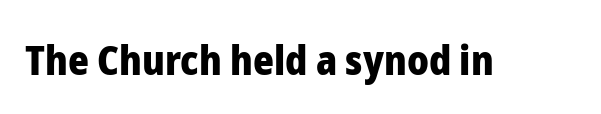
Q: Is the text bold? A: Yes.
Q: Is the text italic (slanted)? A: No, it is upright.
Q: Is the typeface a serif or a sans-serif typeface? A: Sans-serif.
Q: Is the text underlined? A: No.
Q: Is the spacing between letters normal or unusually wide? A: Normal.
Q: Width (condensed, normal, or wide)? A: Normal.
Q: Stroke contrast? A: Low.
Q: x-height? A: Medium.
Q: Monospaced? A: No.
